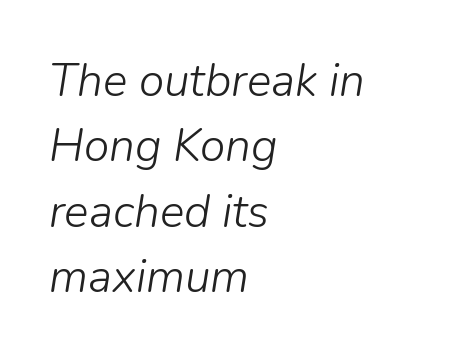
Underline: absent. The passage shown is typed in a proportional face where columns would drift. Summary of vertical rhythm: regular, with standard interline spacing. Is the letter spacing exaggerated? No — it looks like the ordinary default.
